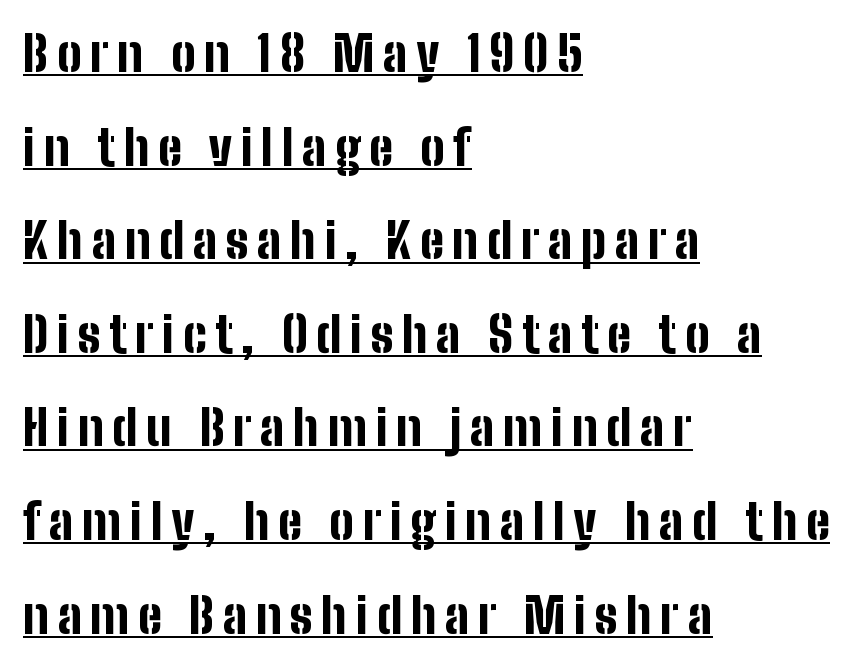
Varying glyph widths throughout — classic text-font behaviour. The sample's only ornament is a line tracing under the words. You could fit nearly another row in the gap between these rows. Serifs: no, the terminals of the letterforms are clean. The compositor pushed each line to the left boundary.
